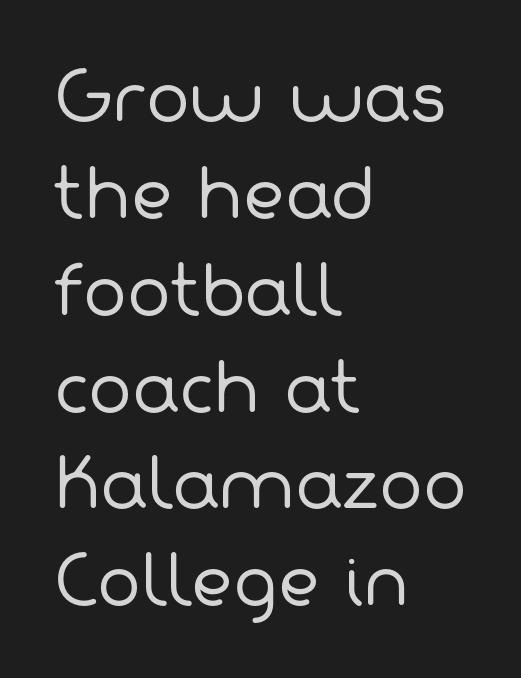
Character widths vary here, with narrow letters taking less room than wide ones. This sample is left-justified, so line endings fall wherever the words run out. Descenders hang freely into open space. A typesetter would label this face a sans. A light-to-regular cut is what we see here.
